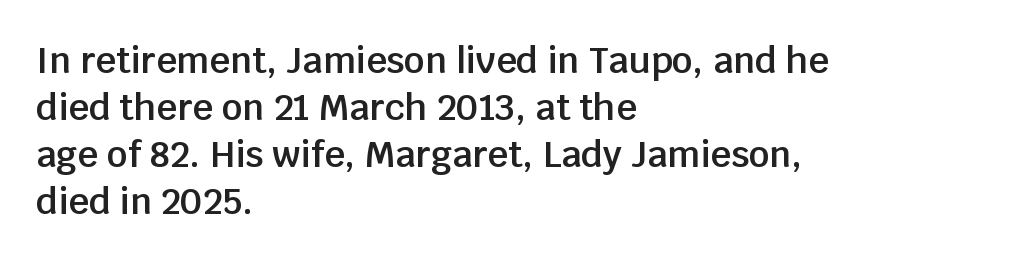
{"serif": "no", "italic": "no", "bold": "semi", "weight": "semibold", "width": "normal", "stroke_contrast": "low", "x_height": "large", "monospaced": "no", "underline": "no", "align": "left", "line_spacing": "normal", "line_spacing_ratio": 1.31, "letter_spacing": "normal", "letter_spacing_em": 0.0, "glyph_px": 36}
